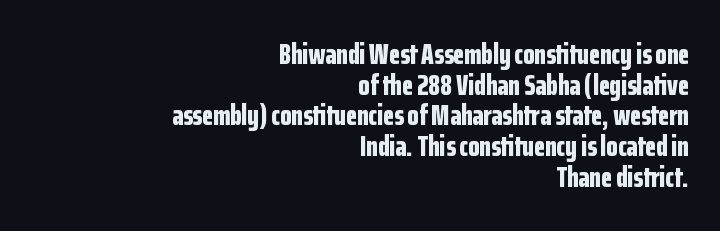
Q: Is the text bold? A: Yes.
Q: Is the text italic (slanted)? A: No, it is upright.
Q: Is the typeface a serif or a sans-serif typeface? A: Sans-serif.
Q: Is the text underlined? A: No.
Q: How is the paragraph aligned? A: Right-aligned.
Q: Is the spacing between letters normal or unusually wide? A: Normal.
Q: Is the spacing between lines tight, normal or loose? A: Tight.
Q: Width (condensed, normal, or wide)? A: Condensed.
Q: Stroke contrast? A: Low.
Q: x-height? A: Medium.
Q: Monospaced? A: No.
